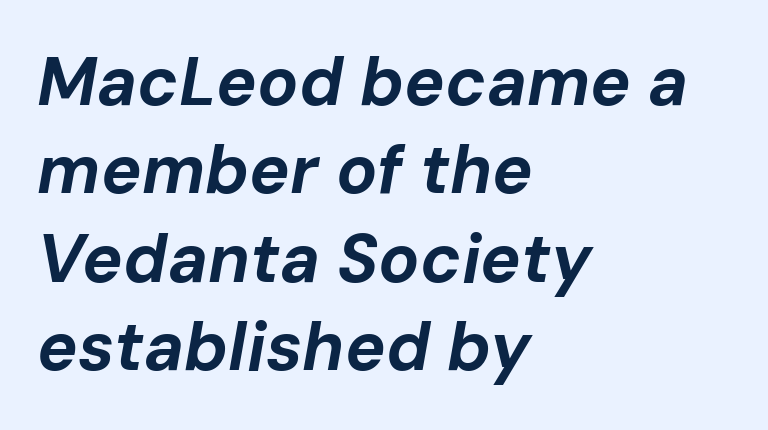
Q: Is the text bold? A: Yes.
Q: Is the text italic (slanted)? A: Yes, it leans right by about 10 degrees.
Q: Is the text underlined? A: No.
Q: How is the paragraph aligned? A: Left-aligned.
Q: Is the spacing between letters normal or unusually wide? A: Normal.
Q: Is the spacing between lines tight, normal or loose? A: Normal.
Q: Width (condensed, normal, or wide)? A: Normal.
Q: Stroke contrast? A: Low.
Q: x-height? A: Medium.
Q: Monospaced? A: No.
